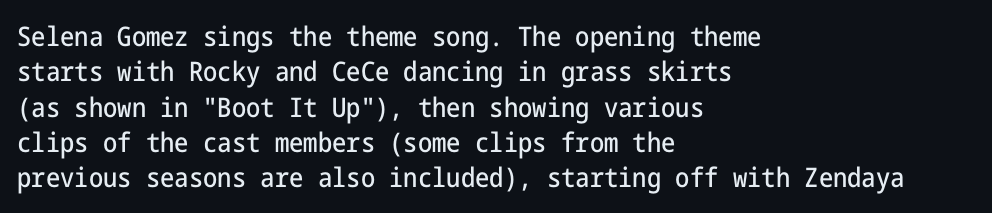
Q: Is the text italic (slanted)? A: No, it is upright.
Q: Is the text underlined? A: No.
Q: How is the paragraph aligned? A: Left-aligned.
Q: Is the spacing between letters normal or unusually wide? A: Normal.
Q: Is the spacing between lines tight, normal or loose? A: Normal.
